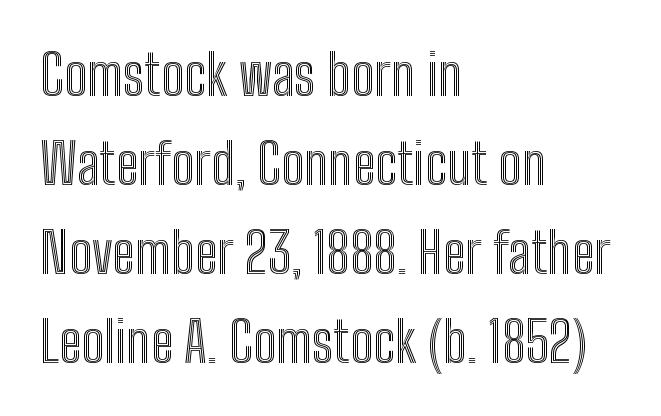
Q: Is the text italic (slanted)? A: No, it is upright.
Q: Is the text underlined? A: No.
Q: How is the paragraph aligned? A: Left-aligned.
Q: Is the spacing between letters normal or unusually wide? A: Normal.
Q: Is the spacing between lines tight, normal or loose? A: Normal.
Q: Width (condensed, normal, or wide)? A: Condensed.
Q: x-height? A: Medium.
Q: Monospaced? A: No.
